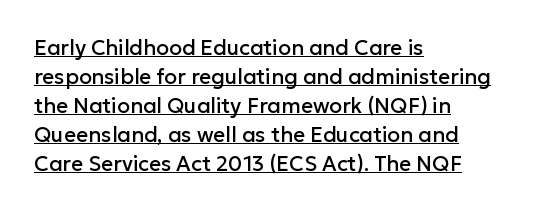
{"italic": "no", "underline": "yes", "align": "left", "line_spacing": "normal", "line_spacing_ratio": 1.38, "letter_spacing": "normal", "letter_spacing_em": 0.0, "glyph_px": 21}
